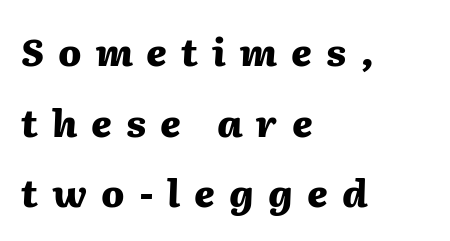
{"italic": "yes", "lean": "right", "slant_degrees": 2, "bold": "yes", "weight": "heavy", "width": "normal", "stroke_contrast": "medium", "x_height": "medium", "monospaced": "no", "underline": "no", "align": "left", "line_spacing_ratio": 1.86, "letter_spacing": "wide", "letter_spacing_em": 0.37, "glyph_px": 38}
